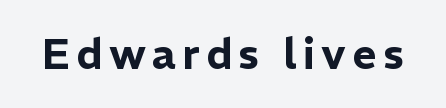
The image shows 42 px sans-serif type, upright; set not underlined; low stroke contrast and a medium x-height.
